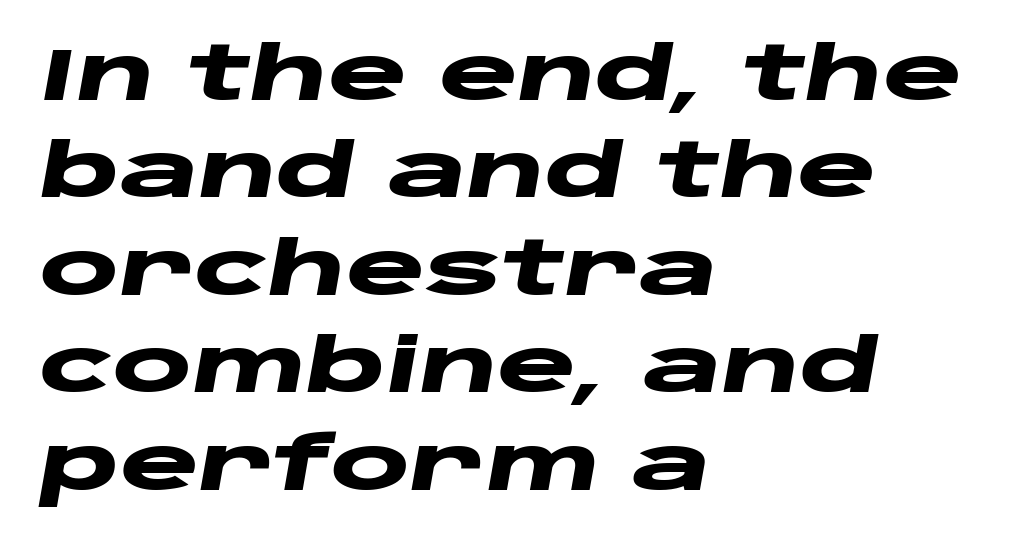
{"italic": "yes", "lean": "right", "slant_degrees": 10, "bold": "yes", "weight": "heavy", "width": "wide", "stroke_contrast": "low", "x_height": "large", "monospaced": "no", "underline": "no", "align": "left", "line_spacing": "normal", "line_spacing_ratio": 1.3, "letter_spacing": "normal", "letter_spacing_em": 0.0, "glyph_px": 75}
